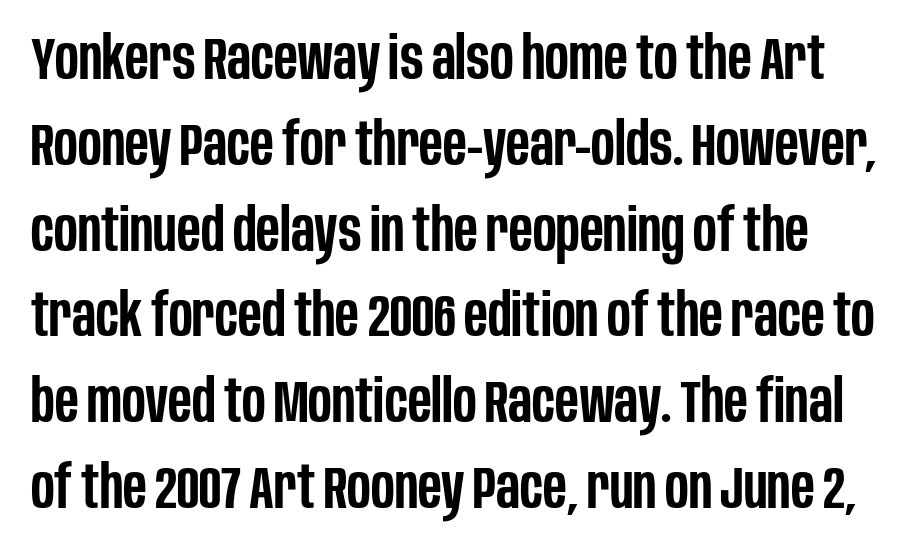
{"serif": "no", "italic": "no", "bold": "semi", "weight": "semibold", "width": "condensed", "stroke_contrast": "low", "x_height": "large", "monospaced": "no", "underline": "no", "line_spacing": "normal", "line_spacing_ratio": 1.43, "letter_spacing": "normal", "letter_spacing_em": 0.0, "glyph_px": 60}
